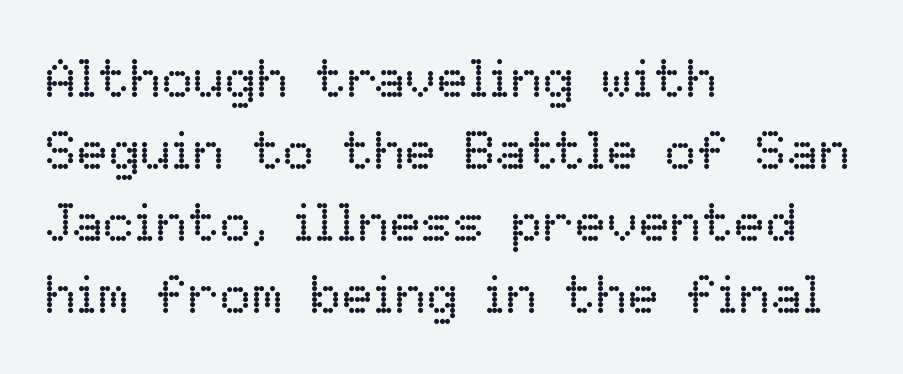
The image shows 53 px regular-weight type, upright; set left-aligned, normal line spacing (1.36x), normal letter spacing, not underlined; low stroke contrast and a medium x-height.
